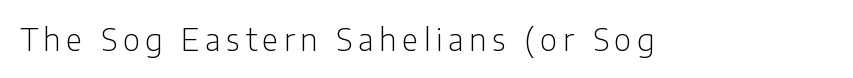
{"serif": "no", "italic": "no", "bold": "no", "weight": "light", "width": "normal", "stroke_contrast": "low", "x_height": "medium", "monospaced": "no", "underline": "no", "glyph_px": 30}
